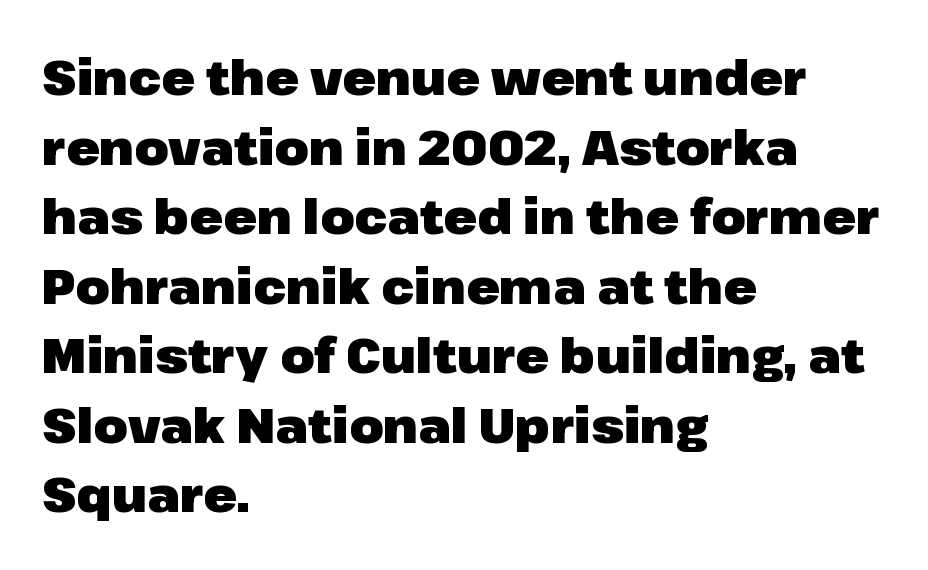
Italic: no, the glyphs are upright roman. Casual observation: everything's shoved over to the left. The rendering uses natural spacing where letterforms have individual widths. You can tell from the bare stems that sans-serif type was used. These lines keep a tight, regular rhythm from letter to letter.
